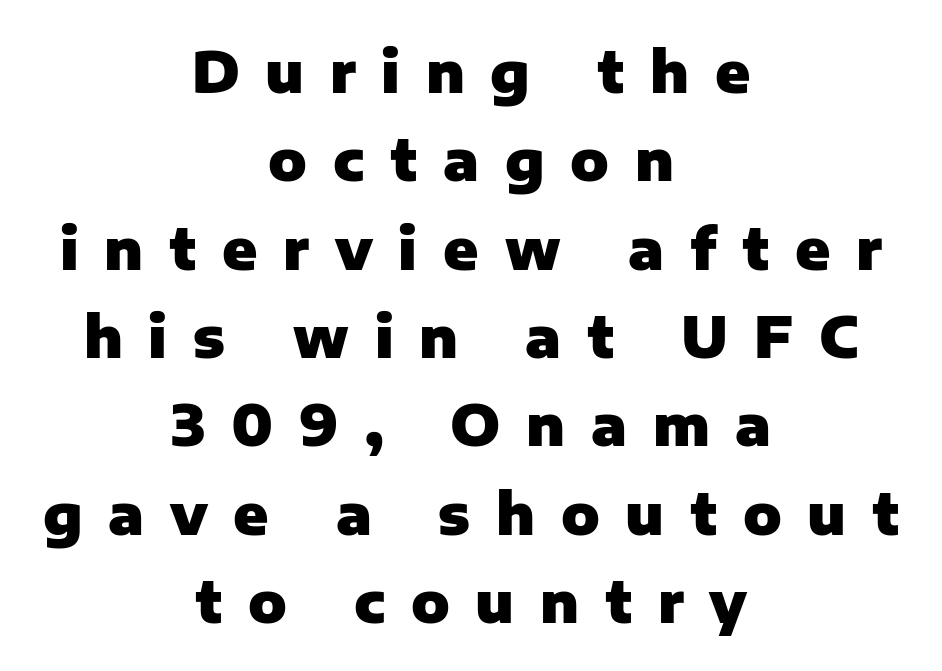
The image shows 57 px heavy sans-serif type, upright; set centered, normal line spacing (1.55x), unusually wide letter spacing (+0.45 em), not underlined; low stroke contrast and a medium x-height.
